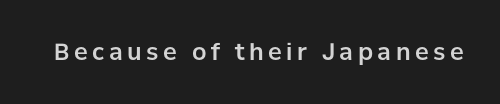
Q: Is the text italic (slanted)? A: No, it is upright.
Q: Is the text underlined? A: No.
Q: Is the spacing between letters normal or unusually wide? A: Unusually wide.
